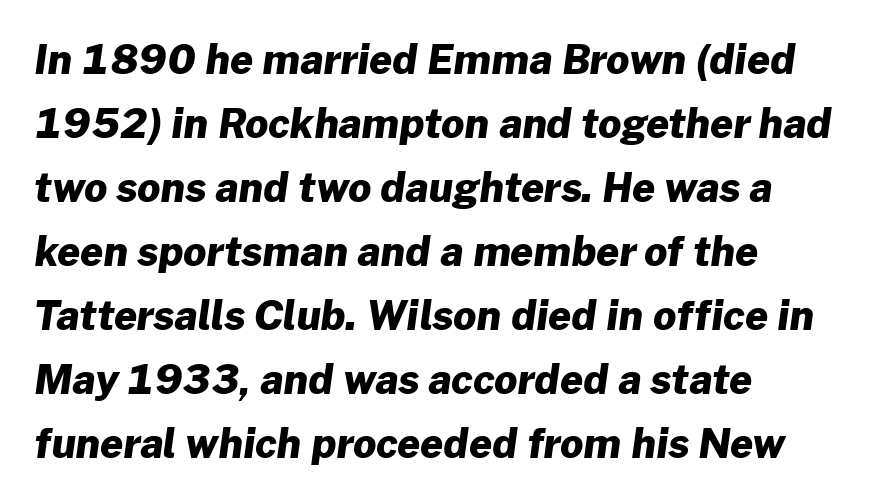
Q: Is the text bold? A: Yes.
Q: Is the typeface a serif or a sans-serif typeface? A: Sans-serif.
Q: Is the text underlined? A: No.
Q: How is the paragraph aligned? A: Left-aligned.
Q: Is the spacing between letters normal or unusually wide? A: Normal.
Q: Is the spacing between lines tight, normal or loose? A: Normal.
Q: Width (condensed, normal, or wide)? A: Normal.
Q: Stroke contrast? A: Low.
Q: x-height? A: Medium.
Q: Monospaced? A: No.
